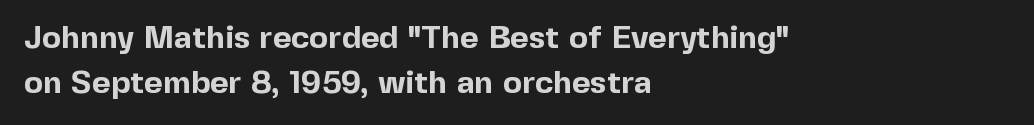
The image shows 32 px bold sans-serif type, upright; set left-aligned, normal line spacing (1.41x), normal letter spacing, not underlined; a medium x-height.
